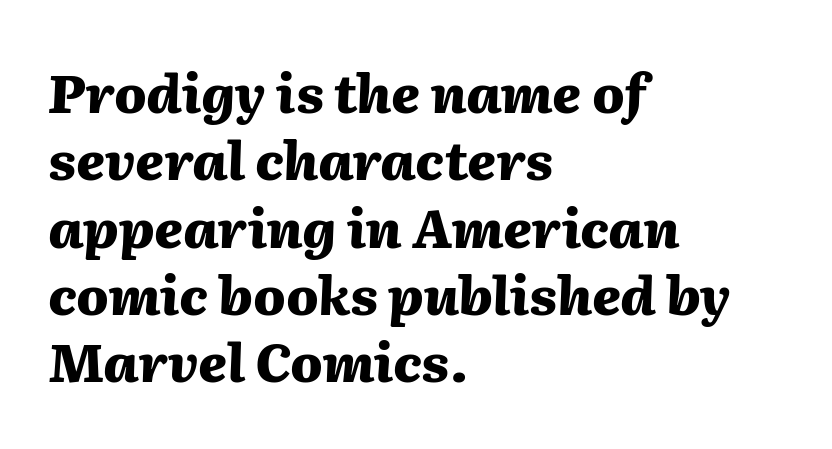
Only glyphs here, with clear space below each row. Pretty heavy lettering here — definitely bold. Successive baselines arrive at the customary interval. The rendering anchors every line to the left-hand side. Tracking value appears to be zero — textbook default spacing.
